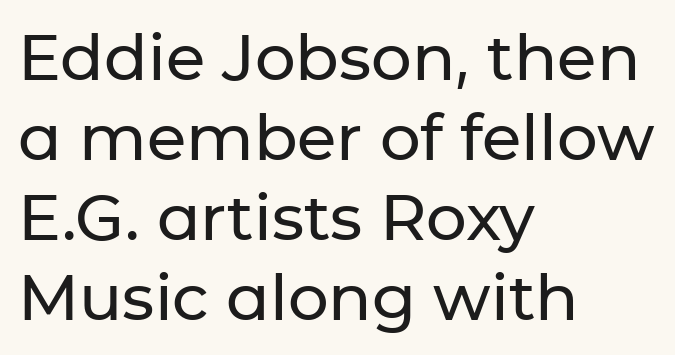
{"serif": "no", "italic": "no", "width": "normal", "stroke_contrast": "low", "x_height": "medium", "monospaced": "no", "underline": "no", "align": "left", "line_spacing": "normal", "line_spacing_ratio": 1.25, "letter_spacing": "normal", "letter_spacing_em": 0.0, "glyph_px": 64}
